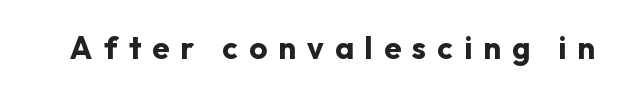
{"serif": "no", "italic": "no", "bold": "yes", "weight": "bold", "width": "normal", "stroke_contrast": "low", "x_height": "medium", "monospaced": "no", "underline": "no", "letter_spacing": "wide", "letter_spacing_em": 0.36, "glyph_px": 31}
